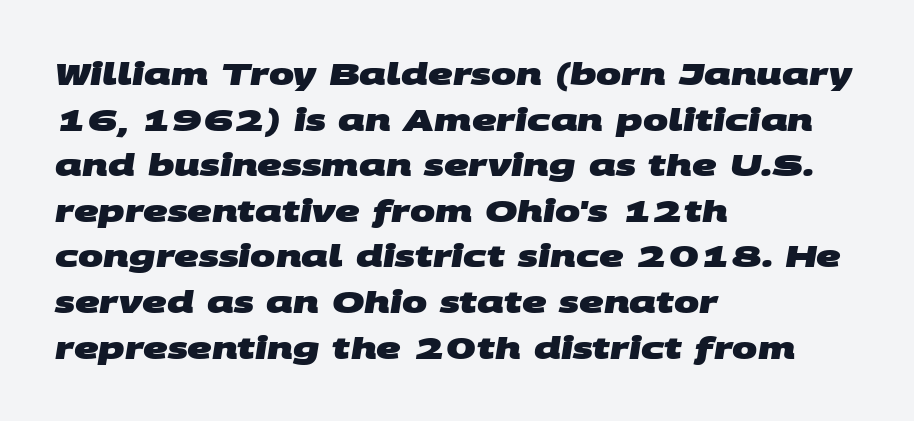
The image shows 30 px heavy, wide sans-serif type; set left-aligned, normal line spacing (1.52x), normal letter spacing, not underlined; medium stroke contrast and a large x-height.
